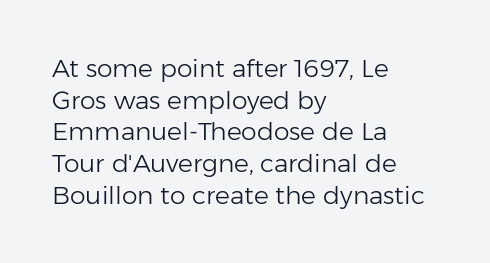
The characters are drawn with everyday or finer stroke widths. The string is rendered with underlining switched off. Leading matches the norm, producing a regular column. This sample uses plain, unmodified letter spacing.
